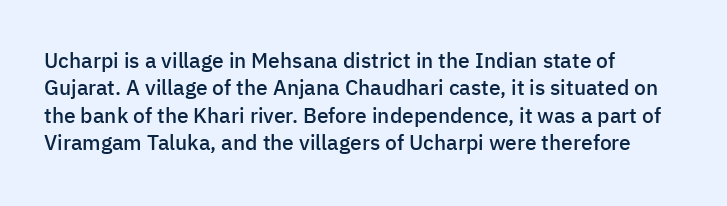
The image shows 21 px text type, upright; set left-aligned, normal line spacing (1.3x), normal letter spacing, not underlined.
